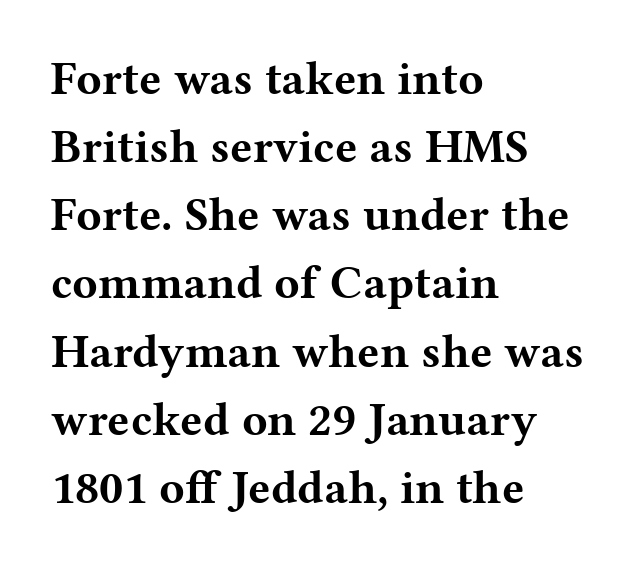
The image shows 47 px bold, wide serif type, upright; set left-aligned, normal line spacing (1.45x), normal letter spacing, not underlined; medium stroke contrast and a medium x-height.
